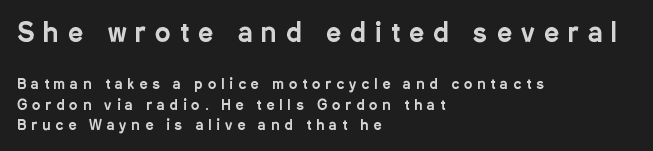
Q: Is the text italic (slanted)? A: No, it is upright.
Q: Is the text underlined? A: No.
Q: How is the paragraph aligned? A: Left-aligned.
Q: Is the spacing between letters normal or unusually wide? A: Unusually wide.
Q: Is the spacing between lines tight, normal or loose? A: Normal.
Q: Which block of text is set in a larger size, the first (top) or the second (bottom)? A: The first (top) one.
